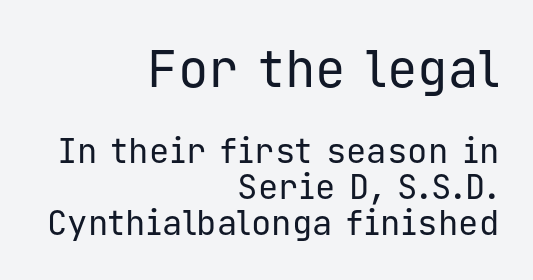
{"serif": "no", "italic": "no", "bold": "no", "weight": "regular", "width": "normal", "stroke_contrast": "low", "x_height": "medium", "monospaced": "yes", "underline": "no", "align": "right", "line_spacing": "tight", "line_spacing_ratio": 1.05, "letter_spacing": "normal", "letter_spacing_em": 0.0, "larger_block": "first", "size_ratio": 1.5, "glyph_px": 51}
